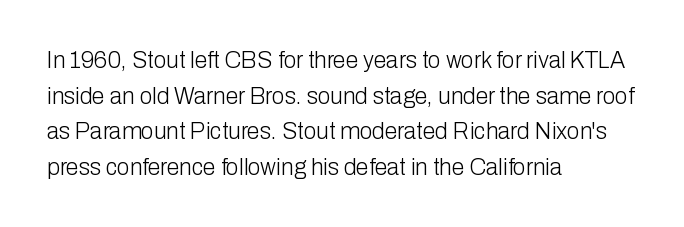
Q: Is the text bold? A: No.
Q: Is the text italic (slanted)? A: No, it is upright.
Q: Is the text underlined? A: No.
Q: How is the paragraph aligned? A: Left-aligned.
Q: Is the spacing between letters normal or unusually wide? A: Normal.
Q: Is the spacing between lines tight, normal or loose? A: Normal.
